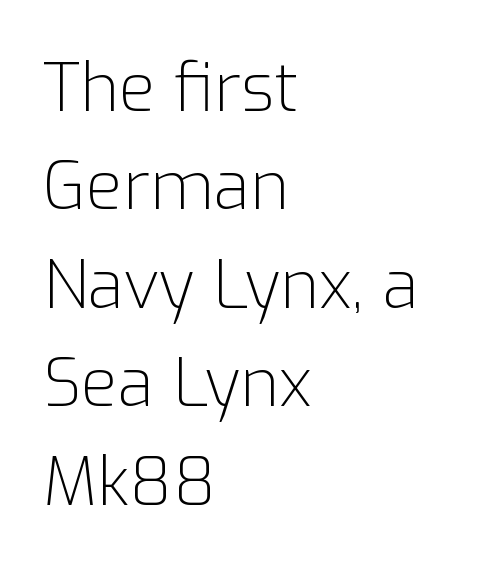
The image shows 67 px light sans-serif type, upright; set left-aligned, normal line spacing (1.47x), normal letter spacing, not underlined; low stroke contrast and a medium x-height.
